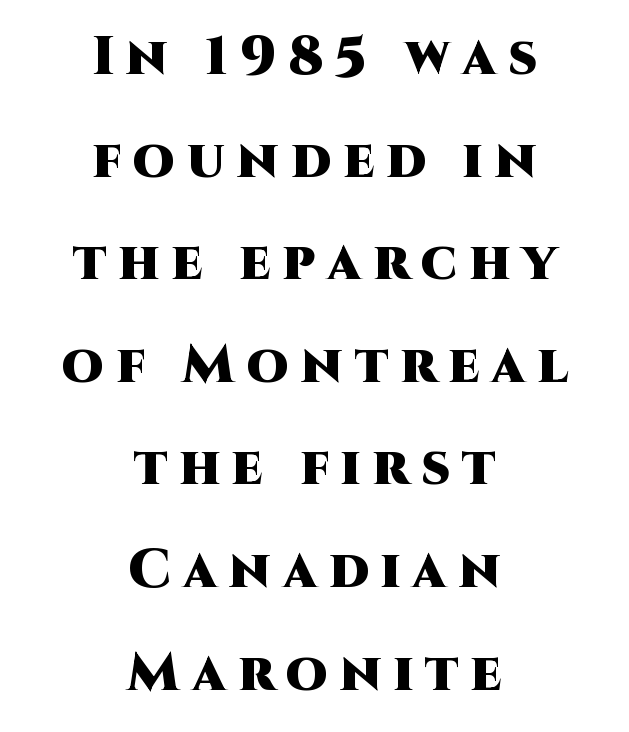
The rendering uses a bold face; every stroke is thick and dark. Spacing verdict: proportional, widths tailored to each character. The lettering holds an erect, upright posture throughout. Notice the wide empty band between every row — that's loose leading. The paragraph has two soft edges and a firm central axis.
